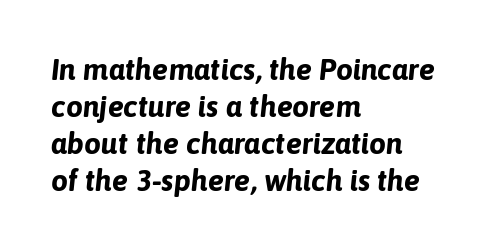
{"italic": "yes", "lean": "right", "slant_degrees": 6, "bold": "yes", "weight": "bold", "width": "normal", "stroke_contrast": "low", "x_height": "medium", "monospaced": "no", "underline": "no", "align": "left", "line_spacing_ratio": 1.23, "letter_spacing": "normal", "letter_spacing_em": 0.0, "glyph_px": 30}
